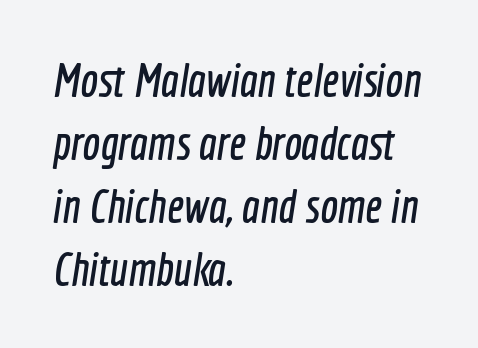
{"serif": "no", "width": "condensed", "x_height": "medium", "monospaced": "no", "underline": "no", "align": "left", "line_spacing": "normal", "line_spacing_ratio": 1.34, "letter_spacing": "normal", "letter_spacing_em": 0.0, "glyph_px": 47}
